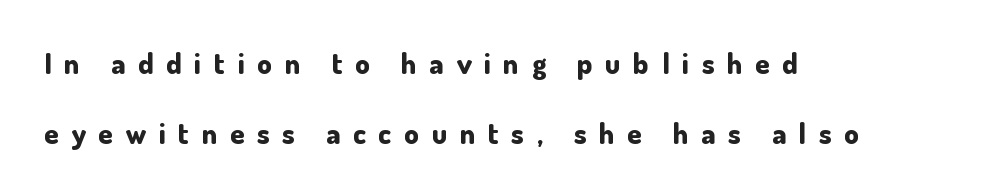
The image shows 29 px bold sans-serif type, upright; set left-aligned, loose line spacing (2.4x), unusually wide letter spacing (+0.44 em), not underlined; low stroke contrast and a small x-height.
